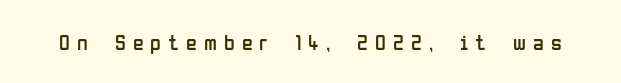
The image shows 22 px text type, upright; set unusually wide letter spacing (+0.32 em), not underlined.
